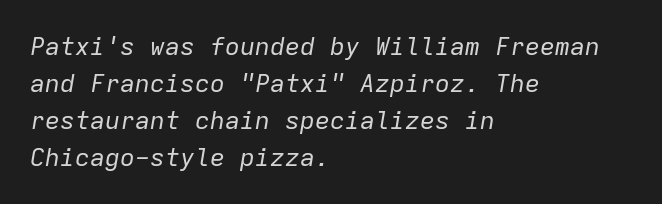
Q: Is the text bold? A: No.
Q: Is the text italic (slanted)? A: Yes, it leans right by about 9 degrees.
Q: Is the text underlined? A: No.
Q: How is the paragraph aligned? A: Left-aligned.
Q: Is the spacing between letters normal or unusually wide? A: Normal.
Q: Is the spacing between lines tight, normal or loose? A: Normal.
